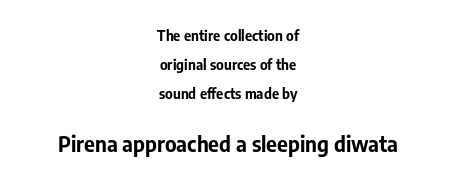
Italic: no, the glyphs are upright roman. These lines keep a tight, regular rhythm from letter to letter. Honestly, the rows look like they've been pulled way apart. I'd describe the lettering as bold — thick and assertive. These lines are centered, leaving both edges ragged. Which chunk is bigger? The second one — the bottom block dwarfs the top.
